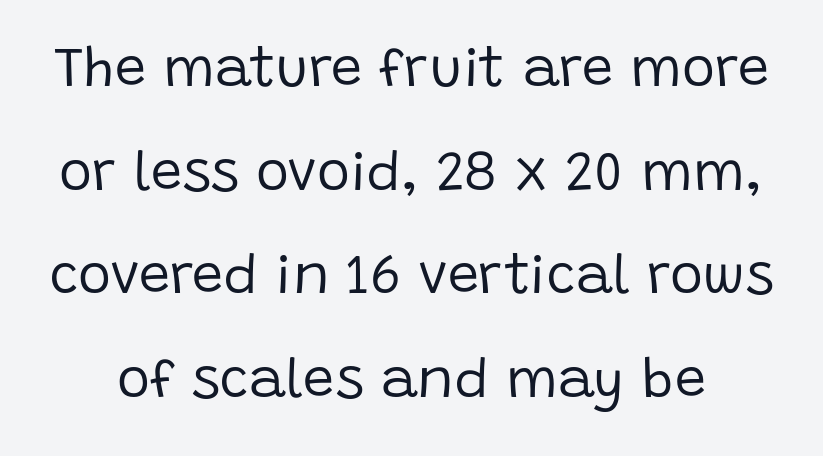
Q: Is the text bold? A: No.
Q: Is the text italic (slanted)? A: No, it is upright.
Q: Is the typeface a serif or a sans-serif typeface? A: Sans-serif.
Q: Is the text underlined? A: No.
Q: Is the spacing between letters normal or unusually wide? A: Normal.
Q: Width (condensed, normal, or wide)? A: Normal.
Q: Stroke contrast? A: Low.
Q: x-height? A: Large.
Q: Monospaced? A: No.
